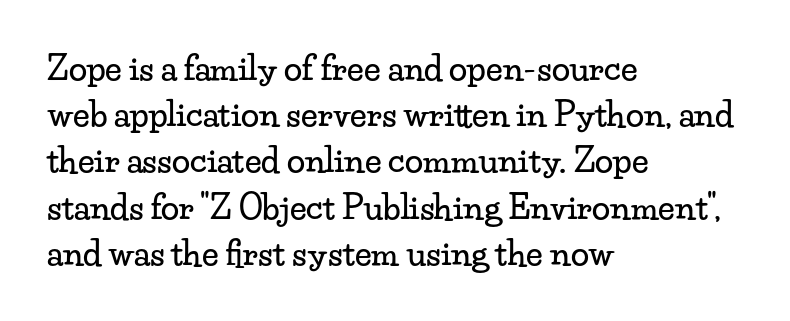
The image shows 33 px wide serif type, upright; set left-aligned, normal line spacing (1.4x), normal letter spacing, not underlined; low stroke contrast and a small x-height.
